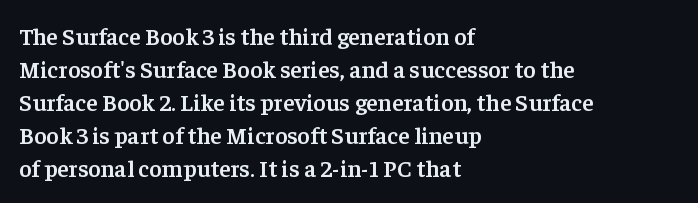
This rendering features lettering with no underline. Firm but not heavy-handed strokes: this text is semibold. Compared with typical body copy, the letter spacing here is the same. This sample is left-justified, so line endings fall wherever the words run out. Normally led — the rows are evenly, conventionally spaced.
